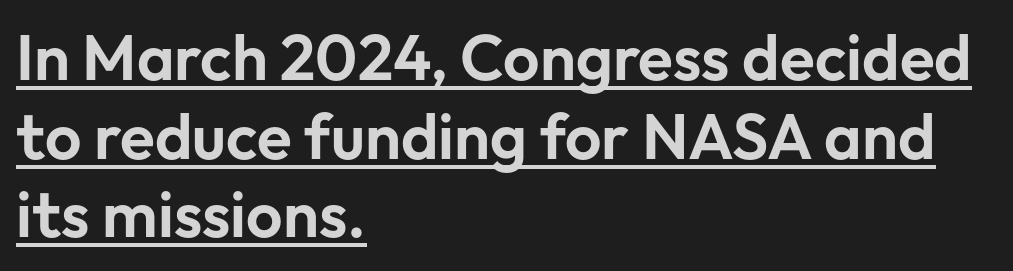
The image shows 64 px sans-serif type, upright; set left-aligned, line spacing 1.23x, normal letter spacing, underlined; low stroke contrast and a medium x-height.
